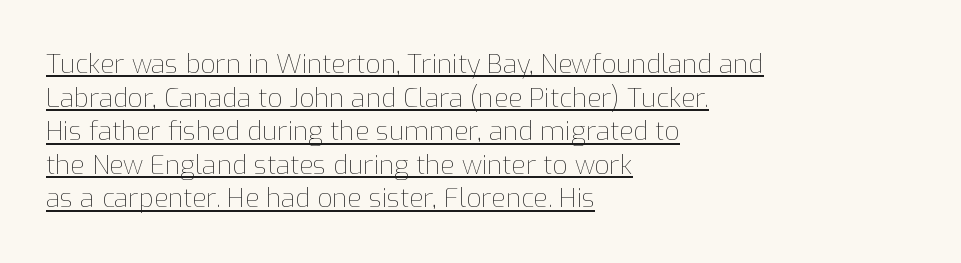
Q: Is the text bold? A: No.
Q: Is the text italic (slanted)? A: No, it is upright.
Q: Is the text underlined? A: Yes.
Q: How is the paragraph aligned? A: Left-aligned.
Q: Is the spacing between letters normal or unusually wide? A: Normal.
Q: Is the spacing between lines tight, normal or loose? A: Normal.
